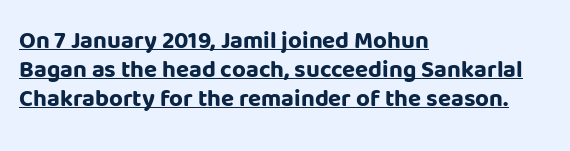
{"italic": "no", "bold": "yes", "underline": "yes", "align": "left", "line_spacing_ratio": 1.21, "letter_spacing": "normal", "letter_spacing_em": 0.0, "glyph_px": 24}
